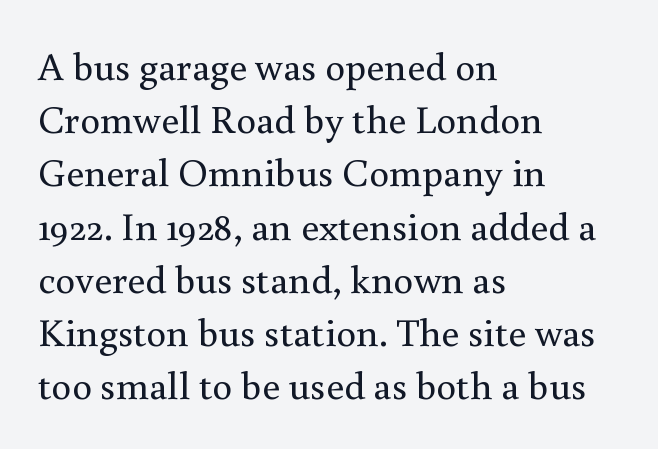
Serifs: yes, visible at the terminals of the letterforms. The passage shown is not bold in any degree. Which margin do the lines hug? The left one — the right edge is uneven. Do the characters align in a grid? No, the font is proportional.
